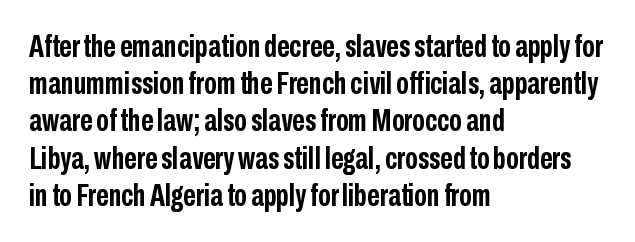
The image shows 31 px semibold, condensed sans-serif type, upright; set left-aligned, line spacing 1.2x, normal letter spacing, not underlined; low stroke contrast and a medium x-height.
